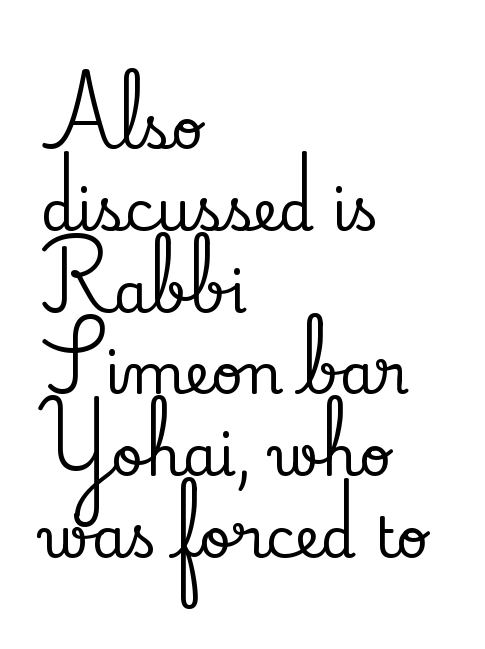
{"serif": "yes", "italic": "no", "width": "normal", "stroke_contrast": "low", "x_height": "small", "monospaced": "no", "underline": "no", "align": "left", "line_spacing": "normal", "line_spacing_ratio": 1.46, "letter_spacing": "normal", "letter_spacing_em": 0.0, "glyph_px": 56}
